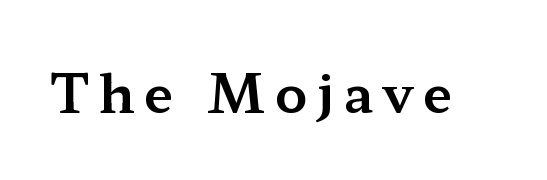
The image shows 53 px wide serif type, upright; set not underlined; medium stroke contrast and a medium x-height.
